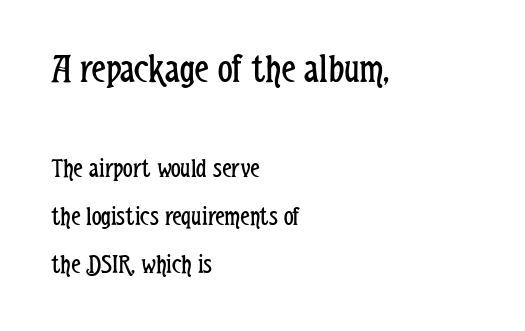
{"serif": "no", "italic": "no", "bold": "no", "weight": "regular", "width": "condensed", "stroke_contrast": "low", "x_height": "medium", "monospaced": "no", "underline": "no", "align": "left", "line_spacing_ratio": 1.77, "letter_spacing": "normal", "letter_spacing_em": 0.0, "larger_block": "first", "size_ratio": 1.52, "glyph_px": 41}
